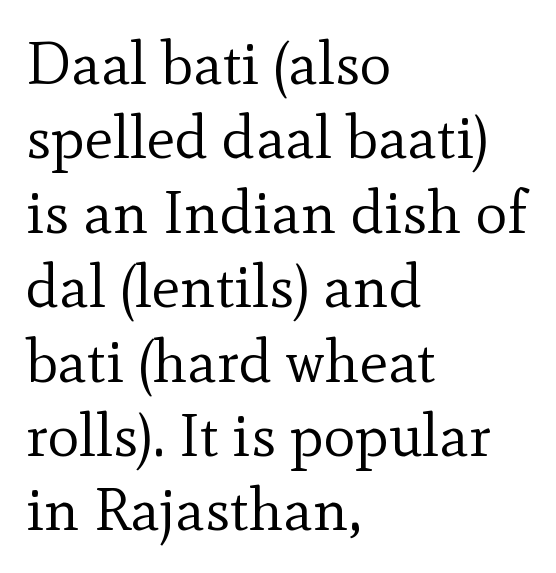
The image shows 60 px regular-weight serif type, upright; set left-aligned, line spacing 1.24x, normal letter spacing, not underlined; a small x-height.
